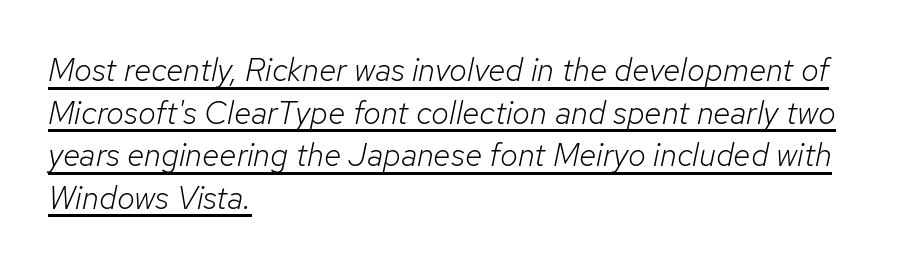
Q: Is the text bold? A: No.
Q: Is the text italic (slanted)? A: Yes, it leans right by about 12 degrees.
Q: Is the text underlined? A: Yes.
Q: How is the paragraph aligned? A: Left-aligned.
Q: Is the spacing between letters normal or unusually wide? A: Normal.
Q: Is the spacing between lines tight, normal or loose? A: Normal.
Q: Width (condensed, normal, or wide)? A: Normal.
Q: Stroke contrast? A: Low.
Q: x-height? A: Medium.
Q: Monospaced? A: No.
